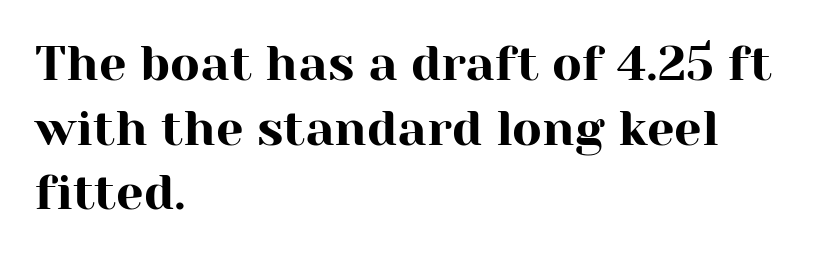
{"serif": "yes", "italic": "no", "width": "normal", "stroke_contrast": "high", "x_height": "medium", "monospaced": "no", "underline": "no", "align": "left", "line_spacing": "normal", "line_spacing_ratio": 1.32, "letter_spacing": "normal", "letter_spacing_em": 0.0, "glyph_px": 49}
